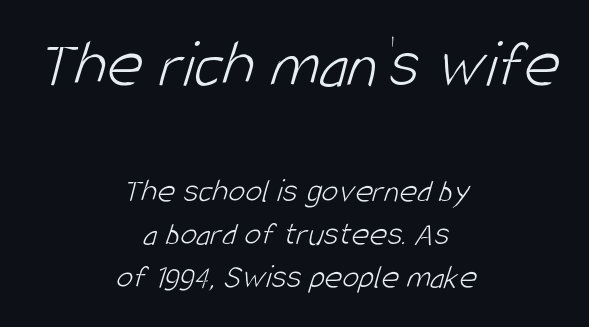
Q: Is the text bold? A: No.
Q: Is the typeface a serif or a sans-serif typeface? A: Sans-serif.
Q: Is the text underlined? A: No.
Q: How is the paragraph aligned? A: Centered.
Q: Is the spacing between letters normal or unusually wide? A: Normal.
Q: Is the spacing between lines tight, normal or loose? A: Normal.
Q: Which block of text is set in a larger size, the first (top) or the second (bottom)? A: The first (top) one.
Q: Width (condensed, normal, or wide)? A: Condensed.
Q: Stroke contrast? A: Low.
Q: x-height? A: Large.
Q: Monospaced? A: No.
